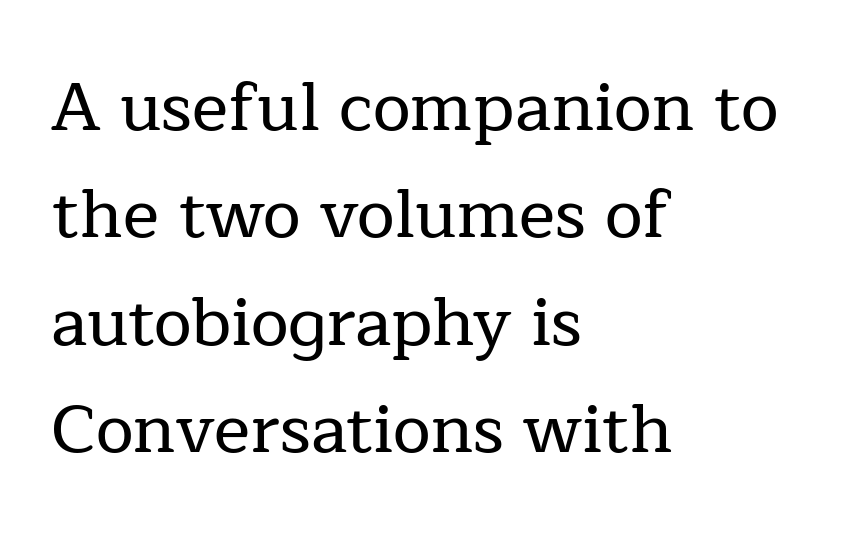
The characters display serif detailing at their extremities. A clean baseline with only descenders dipping below it. What's the leading like? Ordinary, nothing unusual. Posture: vertical. Each word holds together tightly as a unit, with standard inter-letter gaps.
